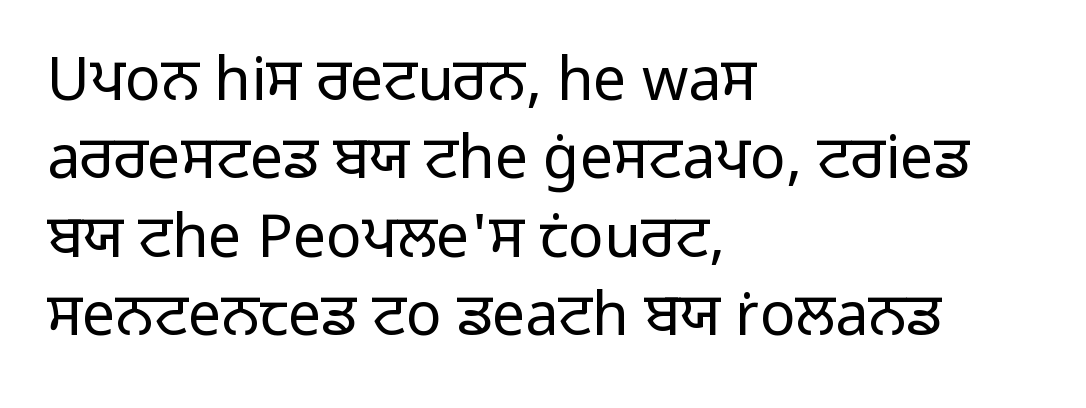
The rendering uses a moderate line-height, typical for paragraphs. What stands out about the letter spacing? Nothing — it is the standard amount. Leftover space on each line is placed entirely after the last word. The passage shown is typed in a proportional face where columns would drift. Posture: vertical. Quick note: underline off.
